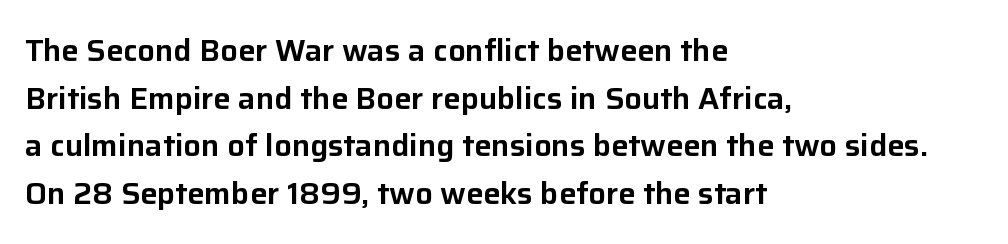
Q: Is the text italic (slanted)? A: No, it is upright.
Q: Is the typeface a serif or a sans-serif typeface? A: Sans-serif.
Q: Is the text underlined? A: No.
Q: How is the paragraph aligned? A: Left-aligned.
Q: Is the spacing between letters normal or unusually wide? A: Normal.
Q: Is the spacing between lines tight, normal or loose? A: Normal.
Q: Width (condensed, normal, or wide)? A: Normal.
Q: Stroke contrast? A: Low.
Q: x-height? A: Medium.
Q: Monospaced? A: No.
